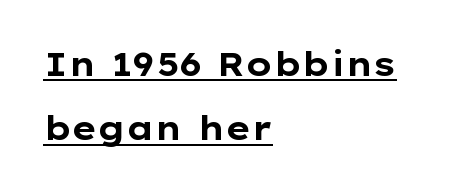
Honestly, the underline is the first thing you notice here. Left-aligned paragraph, ragged on the right. Whoever set this chose breathing room over compactness in the vertical rhythm. Observe the ordinary spacing: letters are neighbours, not strangers. Spacing verdict: proportional, widths tailored to each character. Serifs: no, the terminals of the letterforms are clean.
